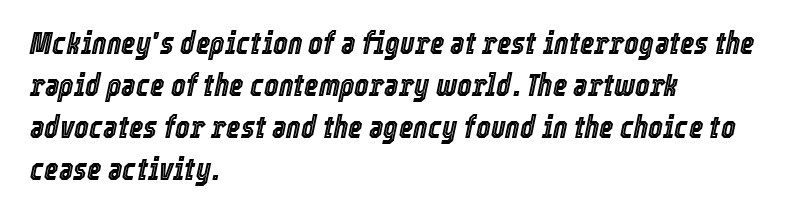
The image shows 31 px condensed type, italic (leaning right); set left-aligned, normal line spacing (1.35x), normal letter spacing, not underlined; a medium x-height.
